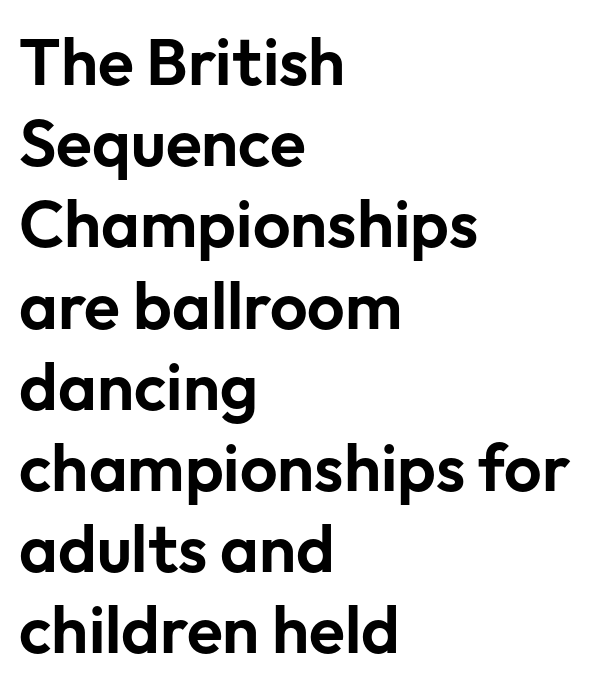
The image shows 66 px sans-serif type, upright; set left-aligned, line spacing 1.23x, normal letter spacing, not underlined; low stroke contrast and a medium x-height.
